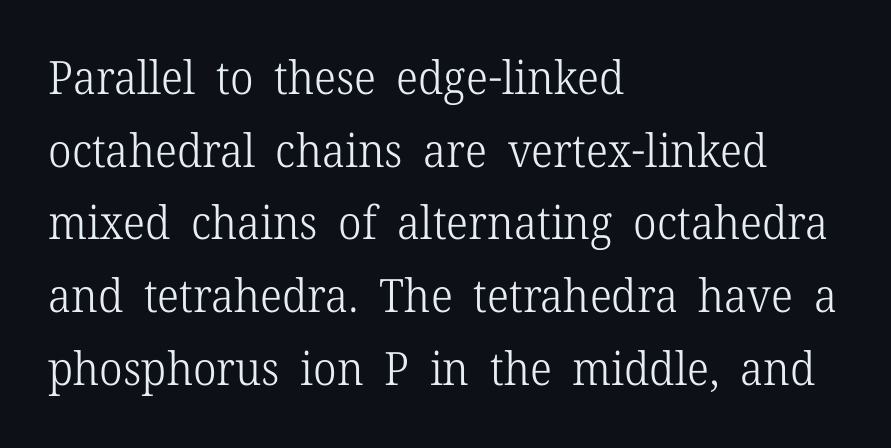
Layout note: lines flush left. The glyphs are unaccompanied by any horizontal stroke below them. The letters look calm and open, with moderate or lighter stems. Small tapered or slab feet sit at the stroke ends, so this counts as serif.
